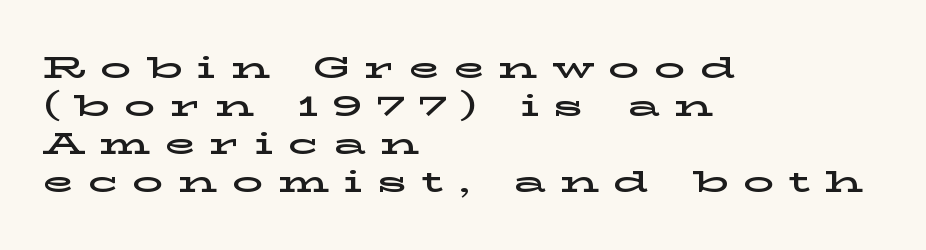
The image shows 31 px wide serif type, upright; set left-aligned, line spacing 1.23x, unusually wide letter spacing (+0.47 em), not underlined; low stroke contrast and a medium x-height.
